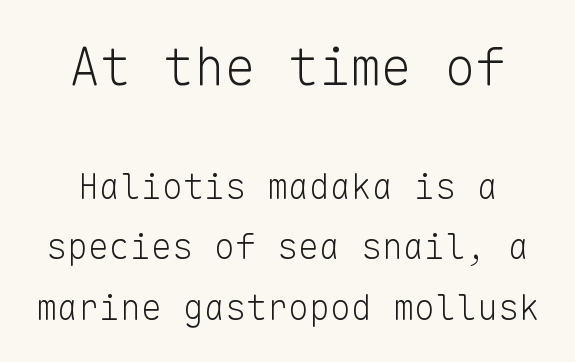
{"serif": "no", "italic": "no", "bold": "no", "weight": "light", "width": "normal", "stroke_contrast": "low", "x_height": "medium", "monospaced": "yes", "underline": "no", "line_spacing_ratio": 1.73, "letter_spacing": "normal", "letter_spacing_em": 0.0, "larger_block": "first", "size_ratio": 1.49, "glyph_px": 52}
